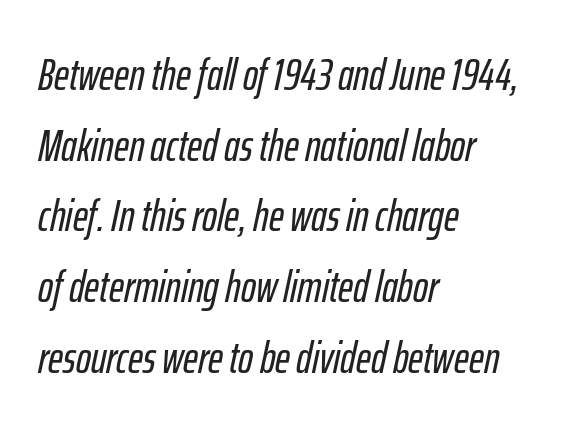
Q: Is the text italic (slanted)? A: Yes, it leans right by about 12 degrees.
Q: Is the text underlined? A: No.
Q: How is the paragraph aligned? A: Left-aligned.
Q: Is the spacing between letters normal or unusually wide? A: Normal.
Q: Is the spacing between lines tight, normal or loose? A: Normal.
Q: Width (condensed, normal, or wide)? A: Condensed.
Q: Stroke contrast? A: Low.
Q: x-height? A: Medium.
Q: Monospaced? A: No.
